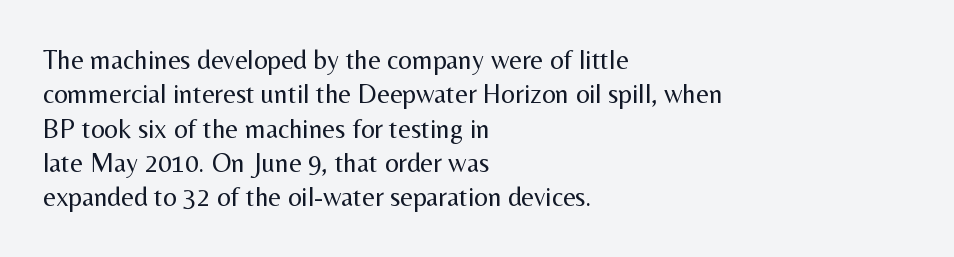
The letterforms sit at book weight or below. Honestly, the letter spacing is just normal — you wouldn't notice it. The type sits square on the baseline with zero lean. Unmarked baselines from the first word to the last. The text block is weighted toward the left margin, trailing off unevenly rightward. The designer left line spacing at the default.
